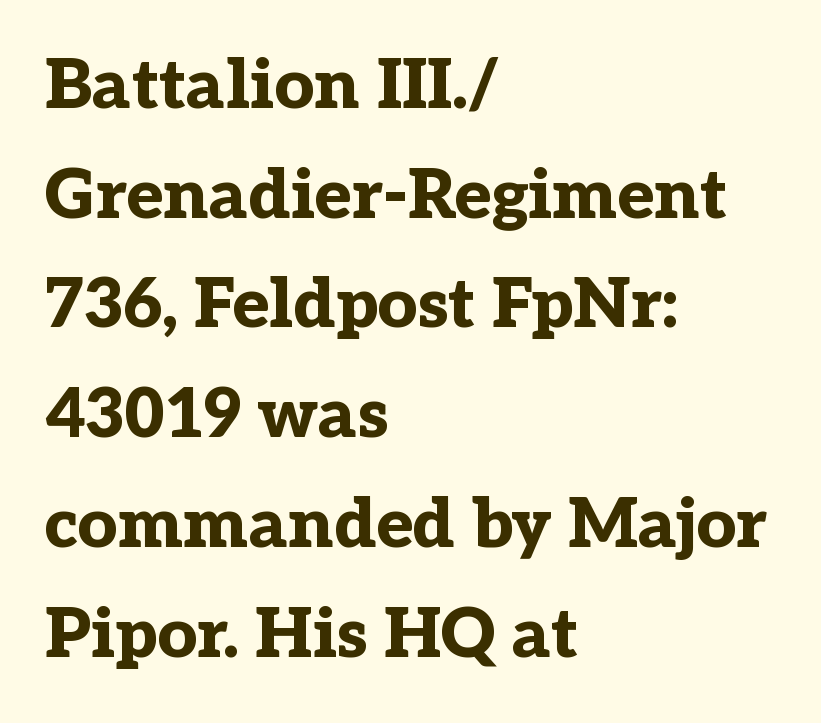
Underline: absent. The characters look thick and weighty, a clear bold. Casual observation: everything's shoved over to the left. In terms of letterspacing, this is plain default setting. Posture: upright roman.
